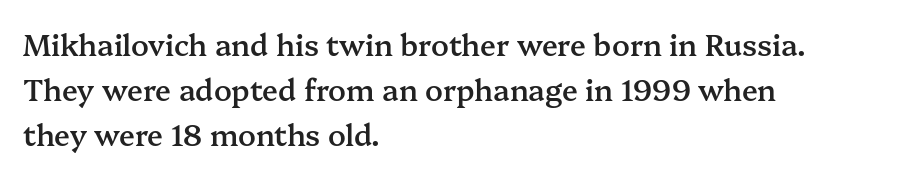
Q: Is the text bold? A: Semi-bold.
Q: Is the text italic (slanted)? A: No, it is upright.
Q: Is the typeface a serif or a sans-serif typeface? A: Serif.
Q: Is the text underlined? A: No.
Q: How is the paragraph aligned? A: Left-aligned.
Q: Is the spacing between letters normal or unusually wide? A: Normal.
Q: Is the spacing between lines tight, normal or loose? A: Normal.
Q: Width (condensed, normal, or wide)? A: Normal.
Q: Stroke contrast? A: Medium.
Q: x-height? A: Medium.
Q: Monospaced? A: No.
